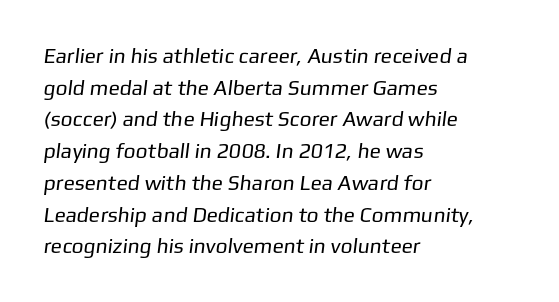
Q: Is the text bold? A: No.
Q: Is the text underlined? A: No.
Q: How is the paragraph aligned? A: Left-aligned.
Q: Is the spacing between letters normal or unusually wide? A: Normal.
Q: Is the spacing between lines tight, normal or loose? A: Normal.
